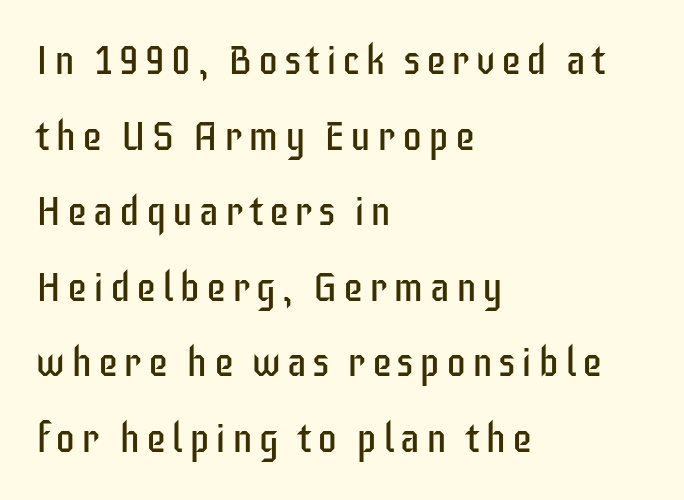
Q: Is the text bold? A: No.
Q: Is the text italic (slanted)? A: No, it is upright.
Q: Is the typeface a serif or a sans-serif typeface? A: Sans-serif.
Q: Is the text underlined? A: No.
Q: How is the paragraph aligned? A: Left-aligned.
Q: Width (condensed, normal, or wide)? A: Condensed.
Q: Stroke contrast? A: Low.
Q: x-height? A: Large.
Q: Monospaced? A: No.
